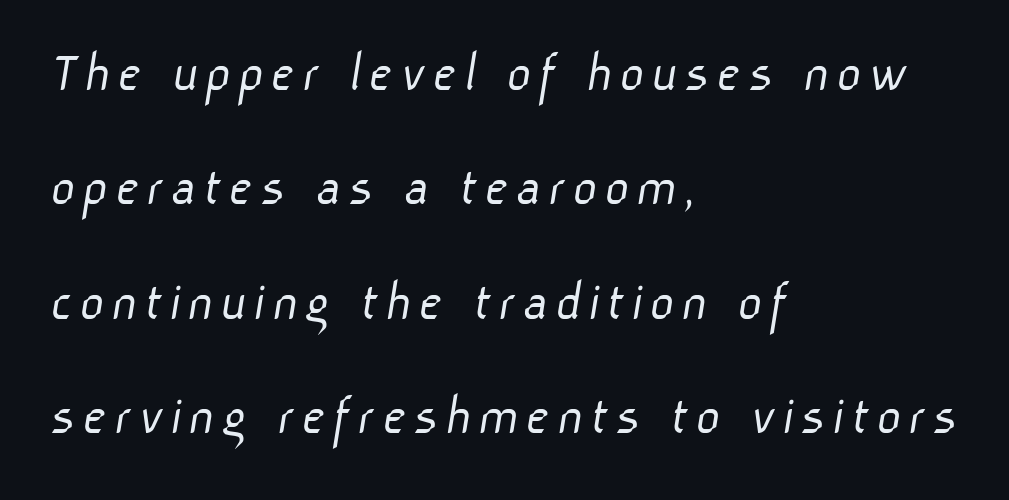
Q: Is the text bold? A: No.
Q: Is the typeface a serif or a sans-serif typeface? A: Sans-serif.
Q: Is the text underlined? A: No.
Q: How is the paragraph aligned? A: Left-aligned.
Q: Is the spacing between lines tight, normal or loose? A: Loose.
Q: Width (condensed, normal, or wide)? A: Normal.
Q: Stroke contrast? A: Low.
Q: x-height? A: Medium.
Q: Monospaced? A: No.
